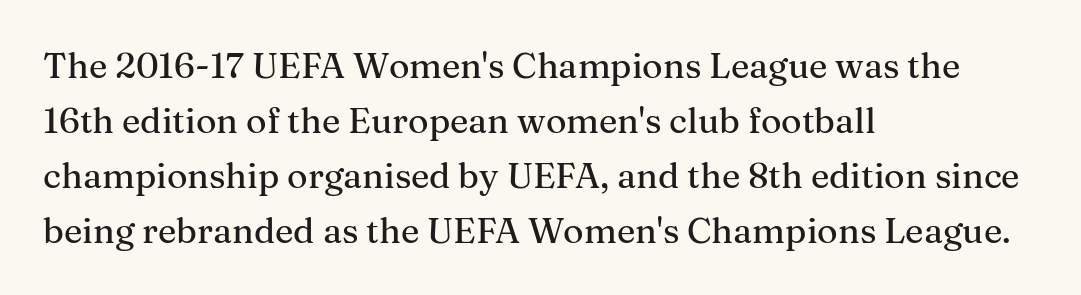
{"serif": "yes", "italic": "no", "width": "normal", "stroke_contrast": "medium", "x_height": "medium", "monospaced": "no", "underline": "no", "align": "left", "line_spacing": "normal", "line_spacing_ratio": 1.57, "letter_spacing": "normal", "letter_spacing_em": 0.0, "glyph_px": 35}
